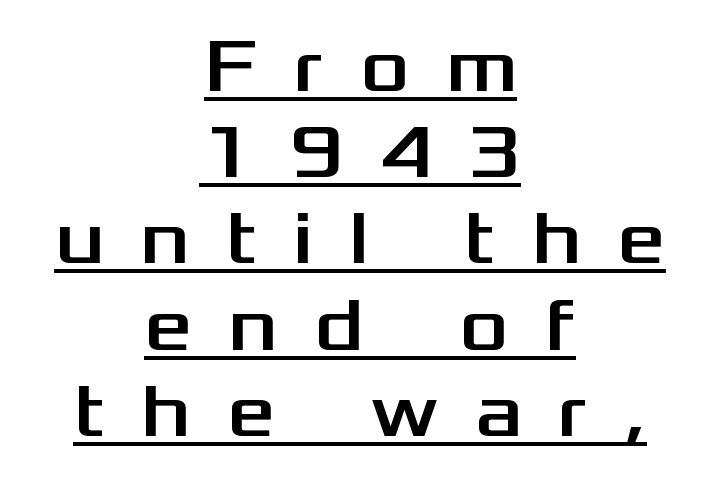
Q: Is the text italic (slanted)? A: No, it is upright.
Q: Is the typeface a serif or a sans-serif typeface? A: Sans-serif.
Q: Is the text underlined? A: Yes.
Q: How is the paragraph aligned? A: Centered.
Q: Is the spacing between letters normal or unusually wide? A: Unusually wide.
Q: Is the spacing between lines tight, normal or loose? A: Tight.
Q: Width (condensed, normal, or wide)? A: Wide.
Q: Stroke contrast? A: Medium.
Q: x-height? A: Medium.
Q: Monospaced? A: No.
